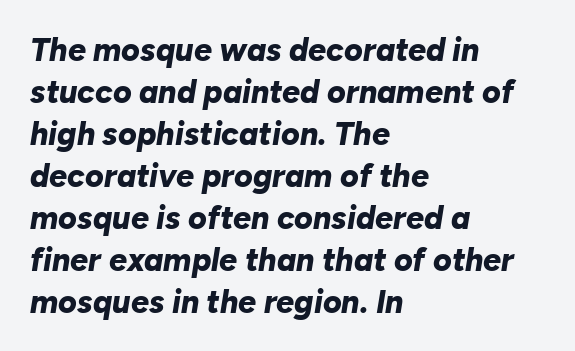
The image shows 32 px bold type, italic (leaning right); set left-aligned, normal line spacing (1.31x), normal letter spacing, not underlined; low stroke contrast and a medium x-height.
